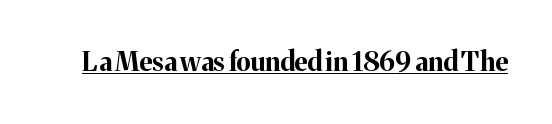
No extra tracking has been applied to these lines. Glance below the letters and you will spot a drawn line. Quick note: not italic, upright. The letters are bold, with thick, heavy strokes.
